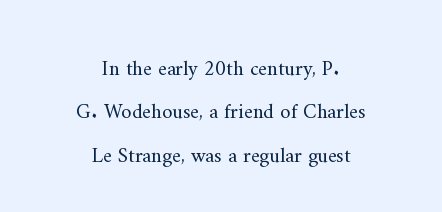
{"italic": "no", "bold": "no", "underline": "no", "align": "center", "line_spacing": "loose", "line_spacing_ratio": 2.06, "letter_spacing": "normal", "letter_spacing_em": 0.0, "glyph_px": 21}
